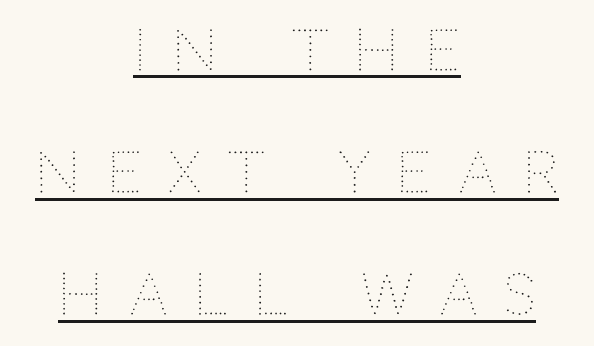
The lettering stays uniformly vertical, giving the passage a roman look. A typesetter would call this proportional, since set widths differ per character. A quiet, ordinary-to-light weight characterises the typeface. The whitespace from short lines is split evenly between both sides. Has an underline been added? It has.
